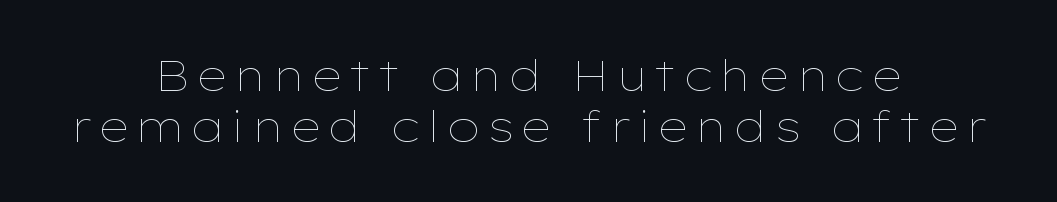
Q: Is the text bold? A: No.
Q: Is the text italic (slanted)? A: No, it is upright.
Q: Is the text underlined? A: No.
Q: How is the paragraph aligned? A: Centered.
Q: Width (condensed, normal, or wide)? A: Wide.
Q: Stroke contrast? A: Low.
Q: x-height? A: Medium.
Q: Monospaced? A: No.
